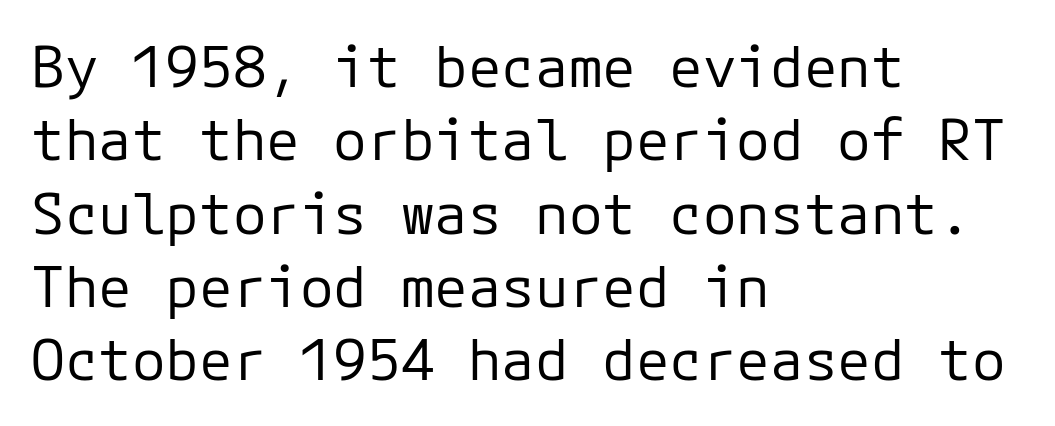
{"serif": "no", "italic": "no", "bold": "no", "weight": "regular", "width": "normal", "stroke_contrast": "low", "x_height": "medium", "monospaced": "yes", "underline": "no", "align": "left", "line_spacing": "normal", "line_spacing_ratio": 1.31, "letter_spacing": "normal", "letter_spacing_em": 0.0, "glyph_px": 56}
